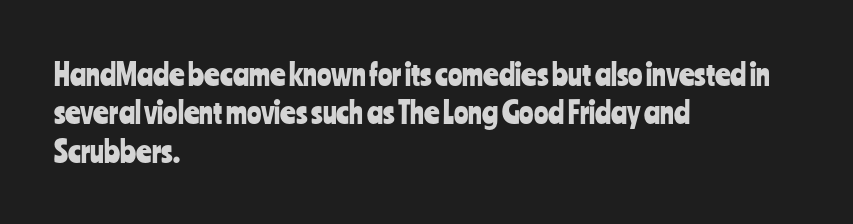
Visually the block forms a straight wall on the left and a jagged coastline on the right. Proportional: the letters do not fall into vertical columns. Characters remain perfectly vertical along every line. The gap between lines stays unmarked. Honestly, the letter spacing is just normal — you wouldn't notice it.
